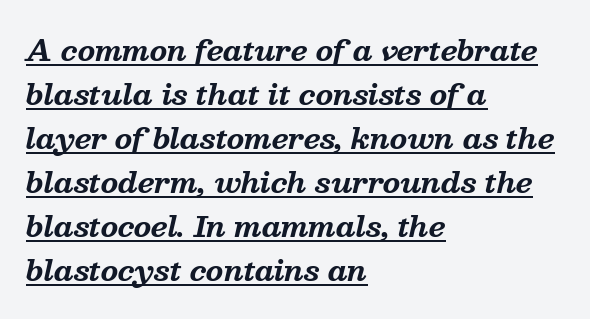
{"serif": "yes", "italic": "yes", "lean": "right", "slant_degrees": 13, "bold": "yes", "weight": "bold", "width": "normal", "stroke_contrast": "medium", "x_height": "medium", "monospaced": "no", "underline": "yes", "align": "left", "line_spacing": "normal", "line_spacing_ratio": 1.57, "letter_spacing": "normal", "letter_spacing_em": 0.0, "glyph_px": 28}
